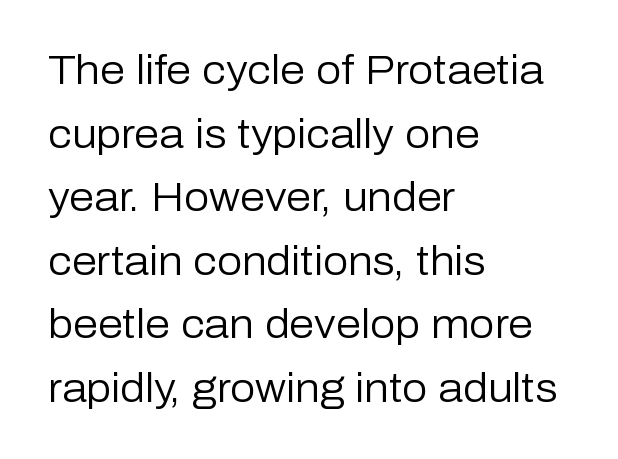
Q: Is the text bold? A: No.
Q: Is the text italic (slanted)? A: No, it is upright.
Q: Is the typeface a serif or a sans-serif typeface? A: Sans-serif.
Q: Is the text underlined? A: No.
Q: How is the paragraph aligned? A: Left-aligned.
Q: Is the spacing between letters normal or unusually wide? A: Normal.
Q: Is the spacing between lines tight, normal or loose? A: Normal.
Q: Width (condensed, normal, or wide)? A: Normal.
Q: Stroke contrast? A: Low.
Q: x-height? A: Medium.
Q: Monospaced? A: No.
